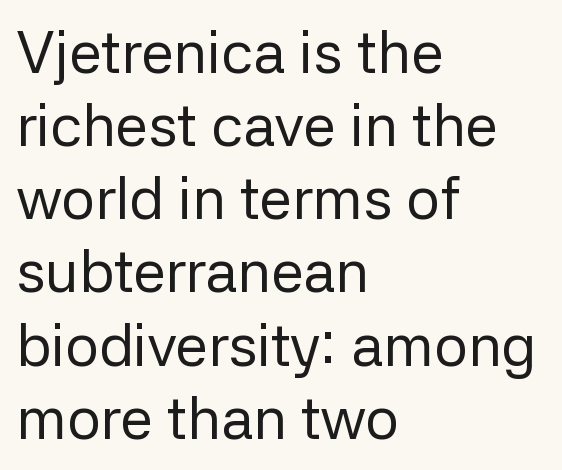
{"serif": "no", "italic": "no", "bold": "no", "weight": "regular", "width": "normal", "stroke_contrast": "low", "x_height": "medium", "monospaced": "no", "underline": "no", "align": "left", "line_spacing_ratio": 1.24, "letter_spacing": "normal", "letter_spacing_em": 0.0, "glyph_px": 59}
